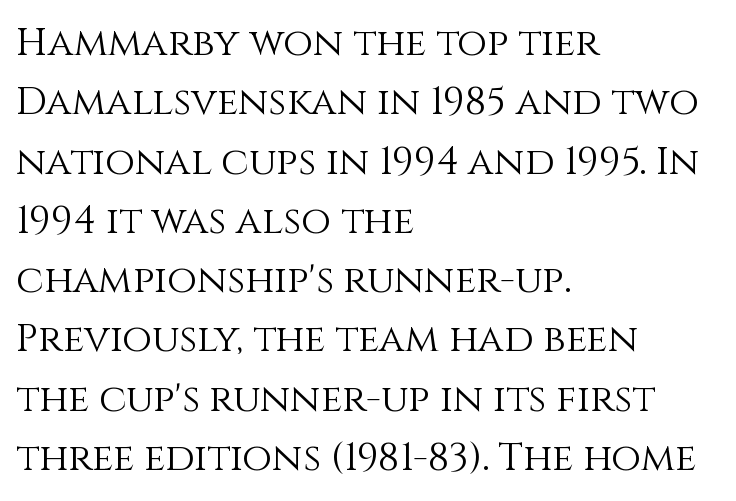
{"italic": "no", "bold": "no", "weight": "light", "width": "normal", "stroke_contrast": "medium", "x_height": "large", "monospaced": "no", "underline": "no", "align": "left", "line_spacing": "normal", "line_spacing_ratio": 1.52, "letter_spacing": "normal", "letter_spacing_em": 0.0, "glyph_px": 39}
